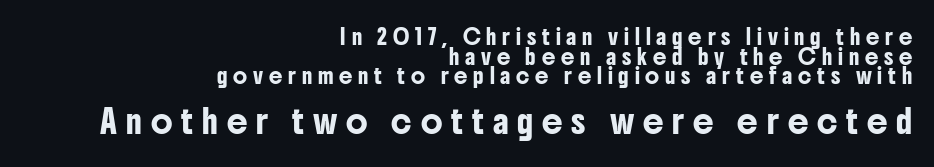
The image shows 23 px text type, upright; set right-aligned, normal line spacing (1.31x), unusually wide letter spacing (+0.39 em), not underlined; the second (bottom) block is 1.53x larger.
